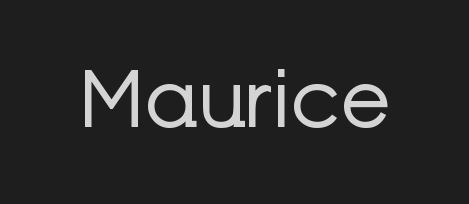
{"serif": "no", "italic": "no", "bold": "no", "weight": "regular", "width": "normal", "stroke_contrast": "low", "x_height": "medium", "monospaced": "no", "underline": "no", "letter_spacing": "normal", "letter_spacing_em": 0.0, "glyph_px": 79}
